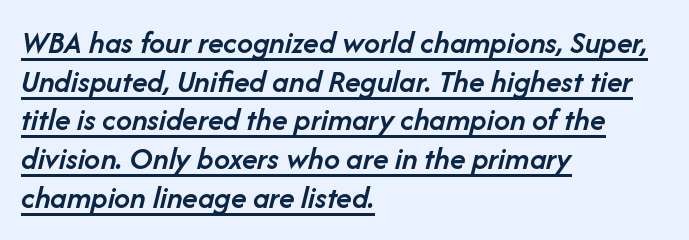
Q: Is the text bold? A: Semi-bold.
Q: Is the text italic (slanted)? A: Yes, it leans right by about 14 degrees.
Q: Is the text underlined? A: Yes.
Q: How is the paragraph aligned? A: Left-aligned.
Q: Is the spacing between letters normal or unusually wide? A: Normal.
Q: Width (condensed, normal, or wide)? A: Normal.
Q: Stroke contrast? A: Low.
Q: x-height? A: Medium.
Q: Monospaced? A: No.
